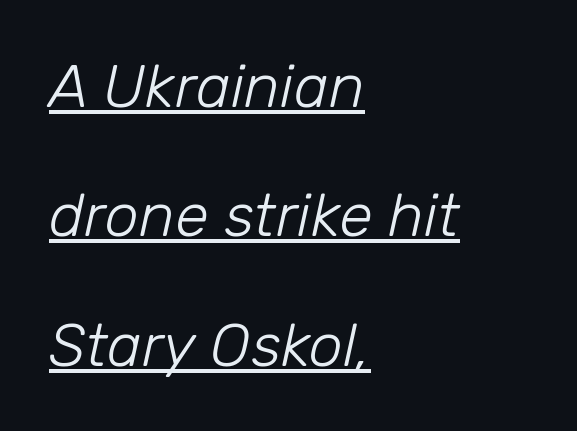
The image shows 61 px light type, italic (leaning right); set left-aligned, loose line spacing (2.12x), normal letter spacing, underlined; low stroke contrast and a medium x-height.
